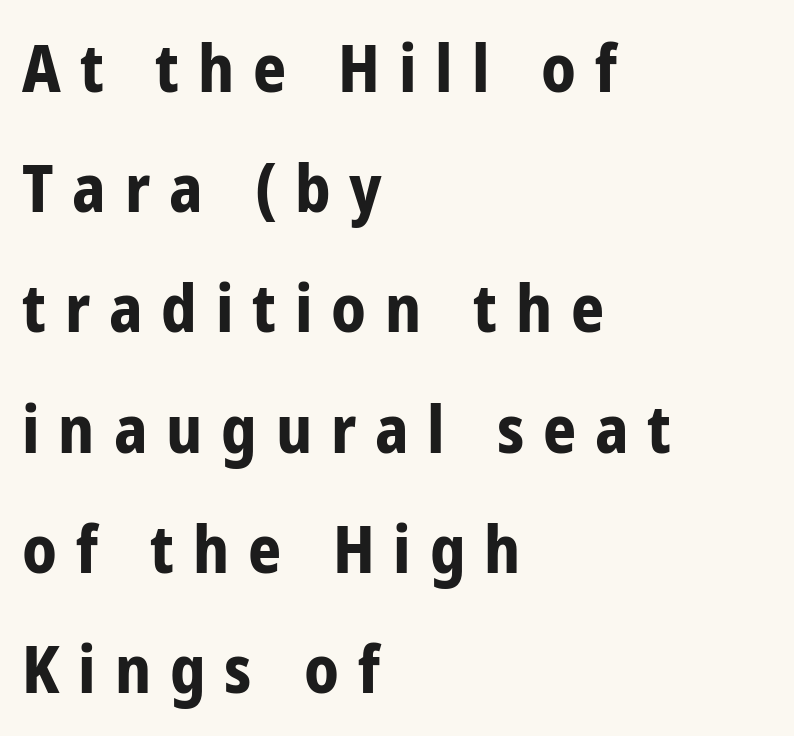
{"serif": "no", "italic": "no", "bold": "yes", "weight": "bold", "width": "condensed", "stroke_contrast": "low", "x_height": "medium", "monospaced": "no", "underline": "no", "align": "left", "line_spacing_ratio": 1.85, "letter_spacing": "wide", "letter_spacing_em": 0.29, "glyph_px": 65}
